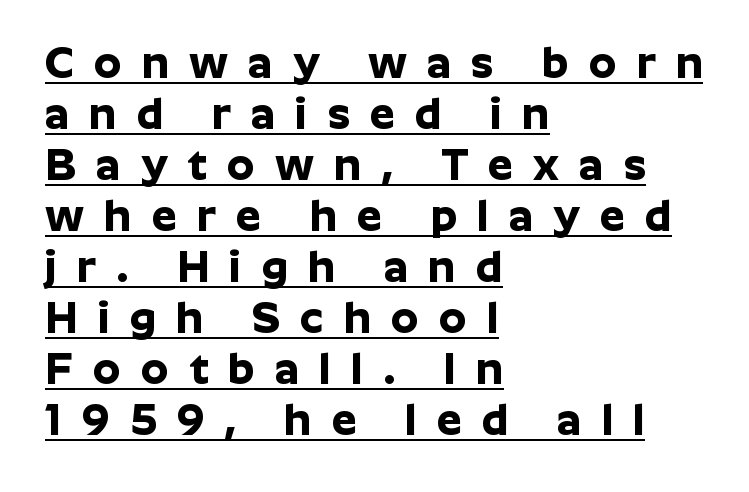
A typesetter would call this proportional, since set widths differ per character. Spacing between characters has been opened up far beyond the box default. Each letter's strokes conclude bluntly, with no projecting serifs. Reading down the block, your eye returns to a fixed left position each line. Beneath each row of characters lies a ruled line.
